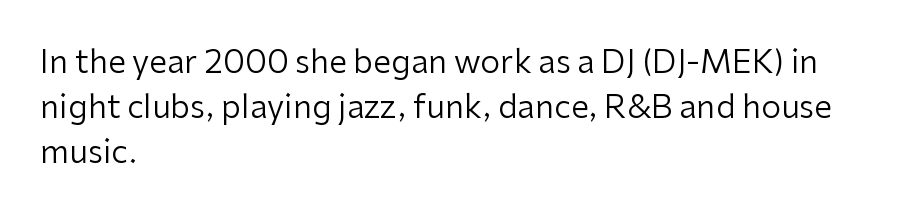
{"serif": "no", "italic": "no", "bold": "no", "weight": "regular", "width": "normal", "stroke_contrast": "low", "x_height": "medium", "monospaced": "no", "underline": "no", "align": "left", "line_spacing": "normal", "line_spacing_ratio": 1.41, "letter_spacing": "normal", "letter_spacing_em": 0.0, "glyph_px": 32}
